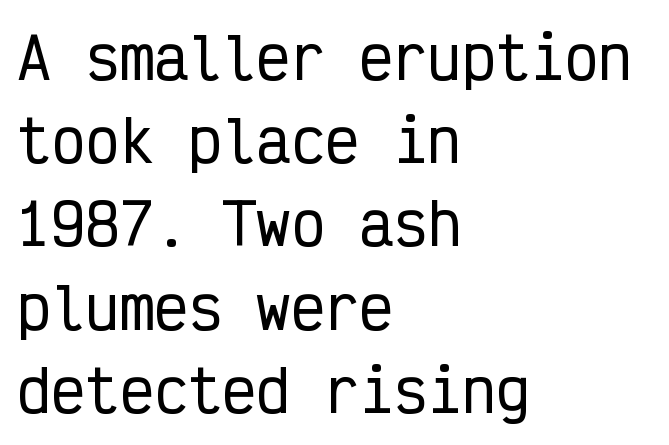
Q: Is the text italic (slanted)? A: No, it is upright.
Q: Is the typeface a serif or a sans-serif typeface? A: Sans-serif.
Q: Is the text underlined? A: No.
Q: How is the paragraph aligned? A: Left-aligned.
Q: Is the spacing between letters normal or unusually wide? A: Normal.
Q: Is the spacing between lines tight, normal or loose? A: Normal.
Q: Width (condensed, normal, or wide)? A: Condensed.
Q: Stroke contrast? A: Low.
Q: x-height? A: Medium.
Q: Monospaced? A: Yes.
